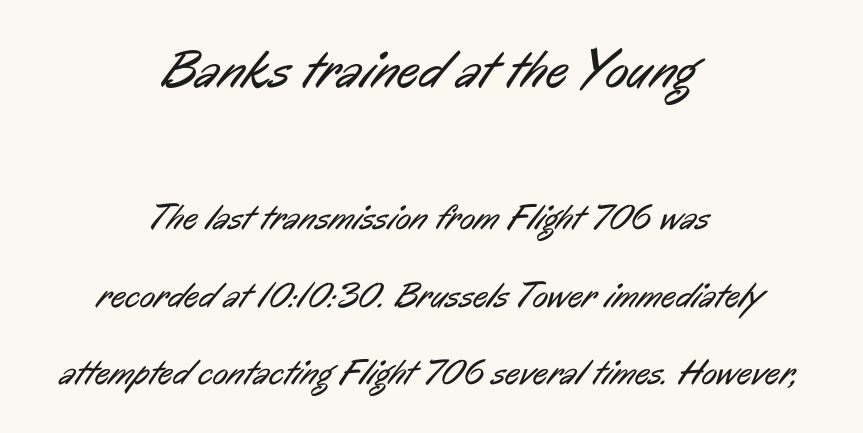
One glance says open: line gaps are wider than usual. Looks like regular typesetting: each glyph gets only the width it needs. Spacing between characters is what you'd get straight out of the box. Larger block? The one above; the one below is distinctly smaller. In CSS terms this would be text-align: center.
